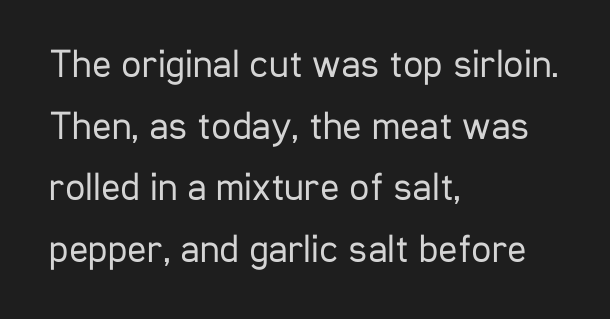
The image shows 40 px regular-weight, condensed sans-serif type, upright; set left-aligned, normal line spacing (1.54x), normal letter spacing, not underlined; low stroke contrast and a medium x-height.
